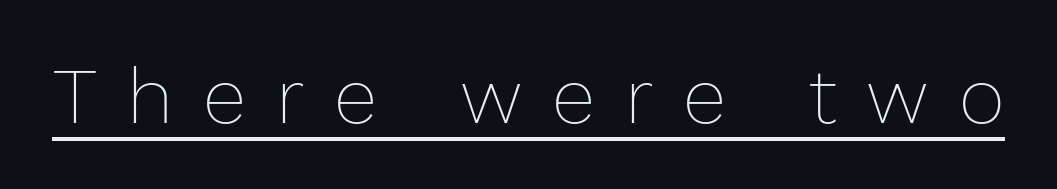
The letters advance in unequal steps, a hallmark of proportional type. Quick note: underline on. This is roman type, the default non-slanted kind. The letterforms stand isolated, each surrounded by extra space. Heaviness? Minimal to ordinary, like unemphasized prose.
